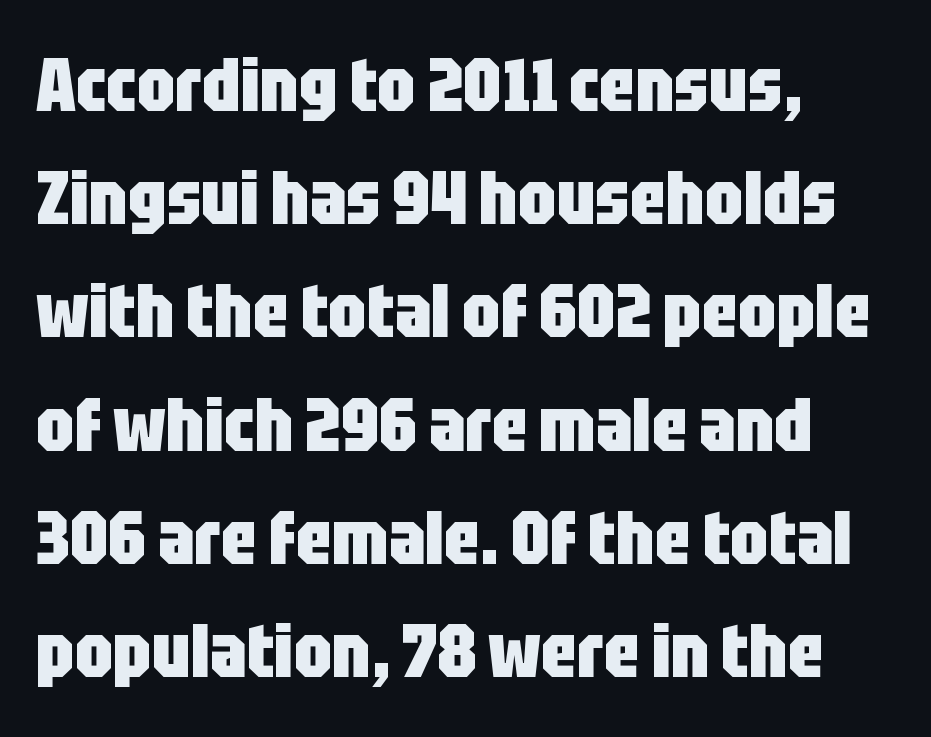
Q: Is the text bold? A: Yes.
Q: Is the text italic (slanted)? A: No, it is upright.
Q: Is the typeface a serif or a sans-serif typeface? A: Sans-serif.
Q: Is the text underlined? A: No.
Q: How is the paragraph aligned? A: Left-aligned.
Q: Is the spacing between letters normal or unusually wide? A: Normal.
Q: Is the spacing between lines tight, normal or loose? A: Normal.
Q: Width (condensed, normal, or wide)? A: Condensed.
Q: Stroke contrast? A: Low.
Q: x-height? A: Large.
Q: Monospaced? A: No.
